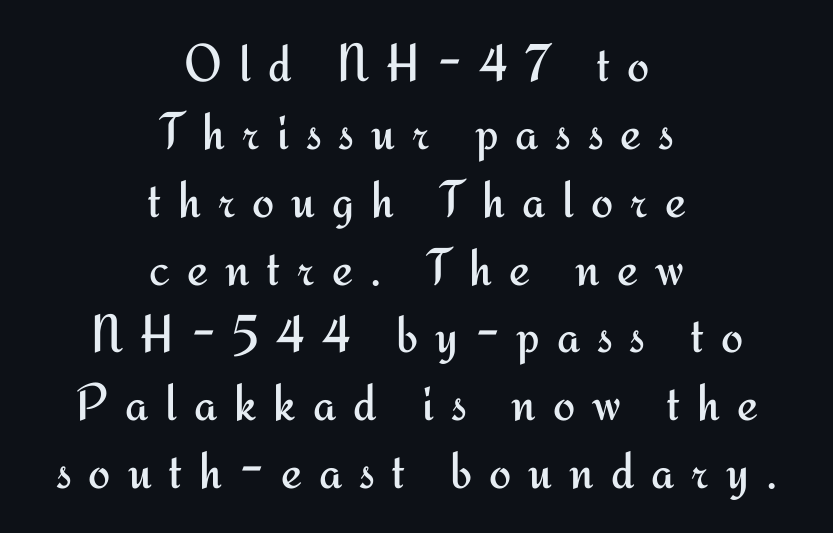
{"serif": "no", "italic": "no", "bold": "no", "weight": "regular", "width": "normal", "stroke_contrast": "medium", "x_height": "small", "monospaced": "no", "underline": "no", "align": "center", "line_spacing": "normal", "line_spacing_ratio": 1.28, "letter_spacing": "wide", "letter_spacing_em": 0.32, "glyph_px": 53}
